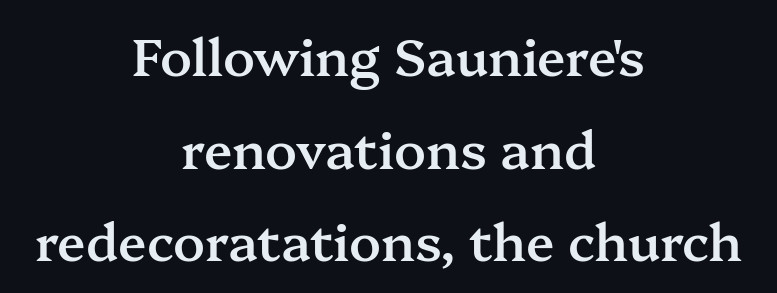
The image shows 52 px semibold serif type, upright; set centered, line spacing 1.78x, normal letter spacing, not underlined; medium stroke contrast and a medium x-height.
